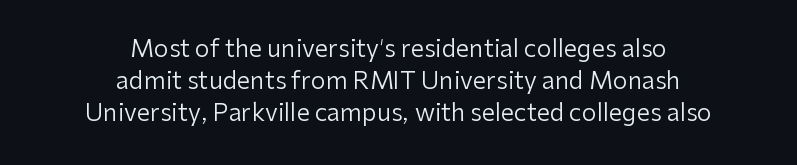
The image shows 24 px text type, upright; set centered, normal line spacing (1.33x), normal letter spacing, not underlined.
